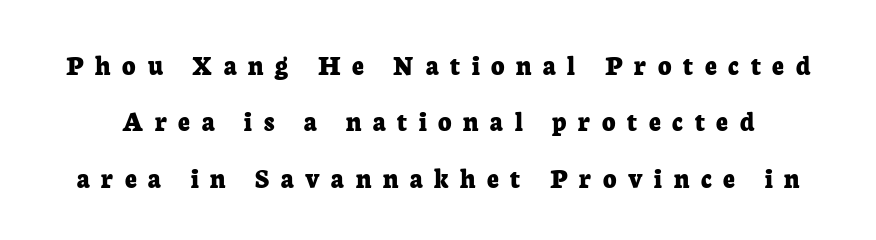
The image shows 29 px bold serif type, upright; set loose line spacing (1.94x), unusually wide letter spacing (+0.4 em), not underlined; low stroke contrast and a medium x-height.
